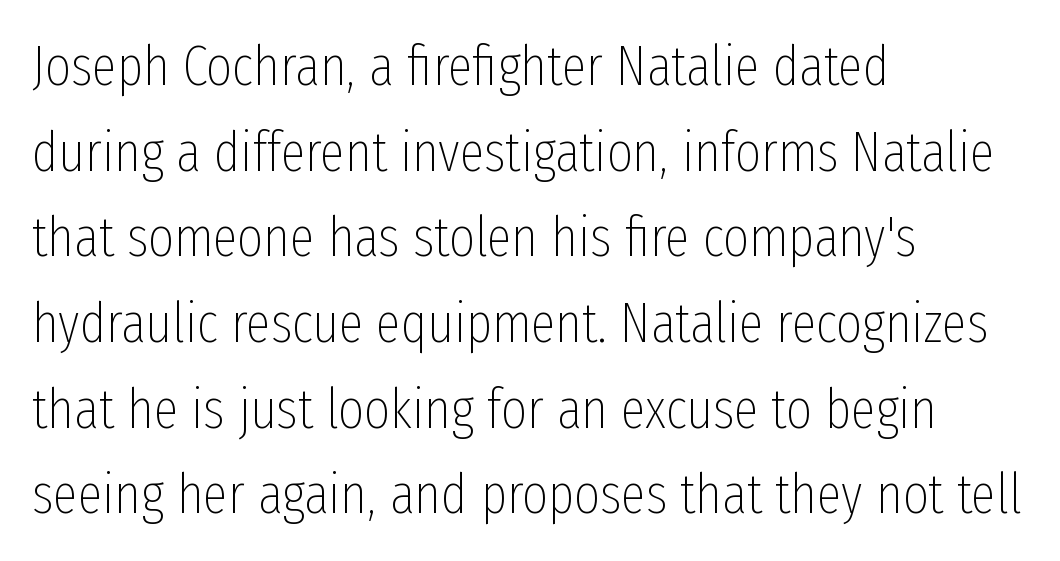
The lettering holds an erect, upright posture throughout. Teacher's note: observe the even left margin — that is flush-left alignment. The passage shown stacks its lines at a standard gap. Vertical stems look standard width or narrower in stroke.
